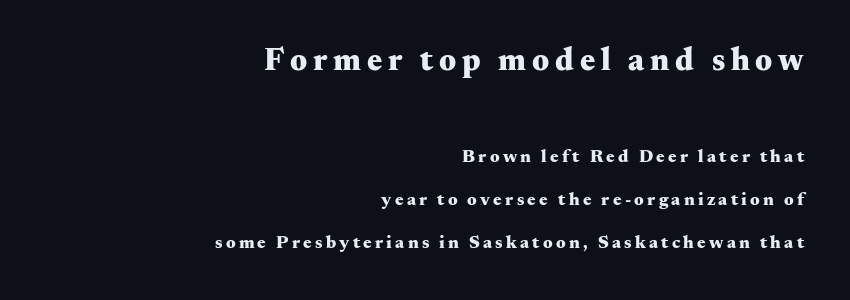
The block sitting higher on the canvas is the one with enlarged characters. The letters carry serifs — small finishing strokes at the ends of their stems. Proportional: the letters do not fall into vertical columns. I'd describe the lettering as bold — thick and assertive. Leftover space on each line is placed entirely before the opening word.
